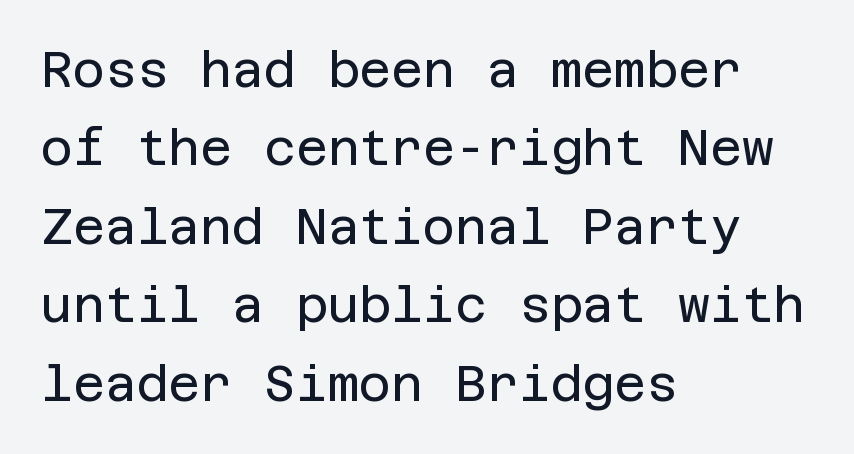
Q: Is the text bold? A: No.
Q: Is the text italic (slanted)? A: No, it is upright.
Q: Is the typeface a serif or a sans-serif typeface? A: Sans-serif.
Q: Is the text underlined? A: No.
Q: How is the paragraph aligned? A: Left-aligned.
Q: Is the spacing between letters normal or unusually wide? A: Normal.
Q: Is the spacing between lines tight, normal or loose? A: Normal.
Q: Width (condensed, normal, or wide)? A: Normal.
Q: Stroke contrast? A: Low.
Q: x-height? A: Large.
